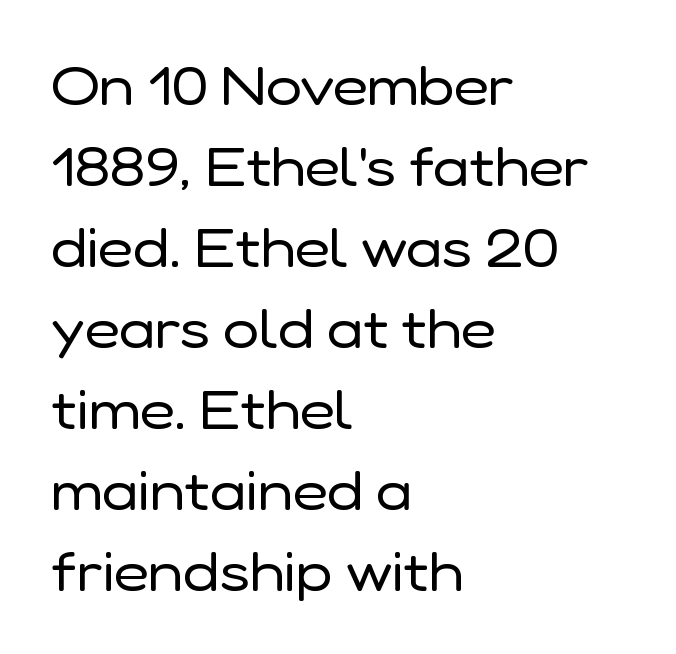
Are there feet on the stems? There aren't — it's a sans. The horizontal fit of the characters is conventional and even. The font sits on the lighter half of the weight spectrum, regular included. The strip under each line holds only bare page. Nope, not italic — everything's standing straight.
